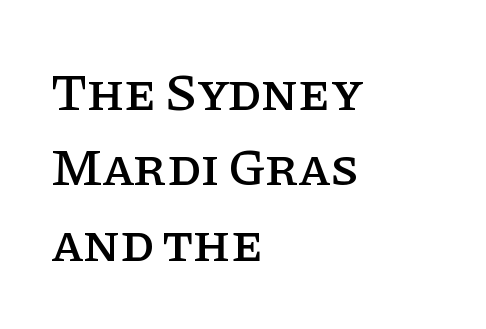
The image shows 53 px serif type, upright; set left-aligned, normal line spacing (1.42x), normal letter spacing, not underlined; low stroke contrast and a large x-height.
